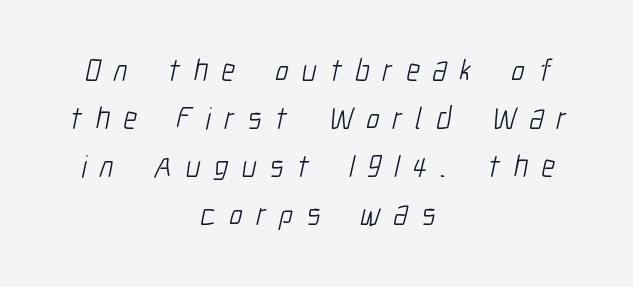
Underlining? Definitely not there. Proportional: the letters do not fall into vertical columns. The passage shown stacks its lines at a standard gap. Caption: expanded tracking, letters set apart. The passage is arranged like a title page — every line centered.
